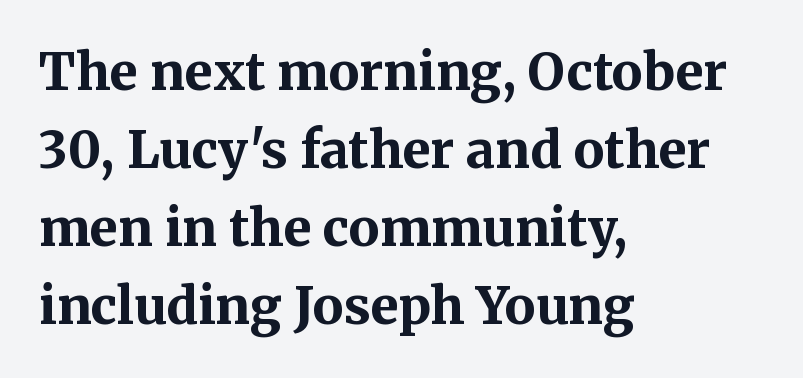
{"serif": "yes", "italic": "no", "bold": "yes", "weight": "bold", "width": "normal", "stroke_contrast": "medium", "x_height": "medium", "monospaced": "no", "underline": "no", "align": "left", "line_spacing": "normal", "line_spacing_ratio": 1.53, "letter_spacing": "normal", "letter_spacing_em": 0.0, "glyph_px": 51}
